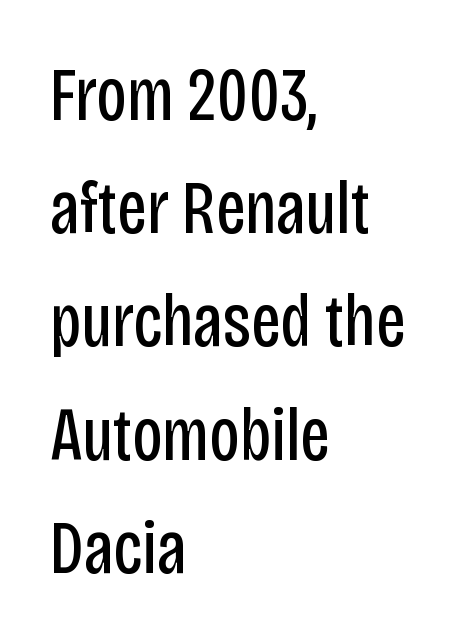
The image shows 75 px regular-weight, condensed sans-serif type, upright; set left-aligned, normal line spacing (1.51x), normal letter spacing, not underlined; low stroke contrast and a large x-height.
